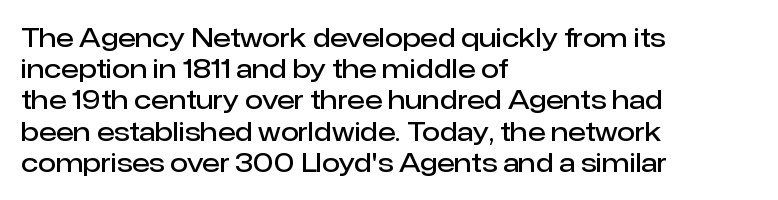
{"italic": "no", "bold": "semi", "underline": "no", "align": "left", "line_spacing_ratio": 1.2, "letter_spacing": "normal", "letter_spacing_em": 0.0, "glyph_px": 26}
